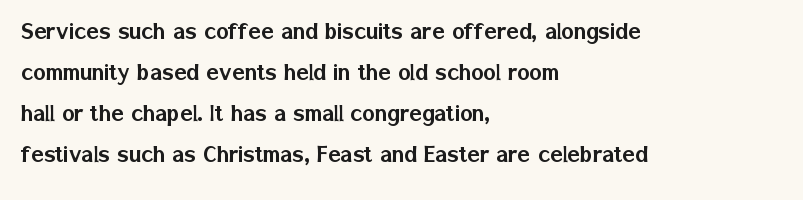
{"italic": "no", "underline": "no", "align": "left", "line_spacing": "normal", "line_spacing_ratio": 1.58, "letter_spacing": "normal", "letter_spacing_em": 0.0, "glyph_px": 26}
